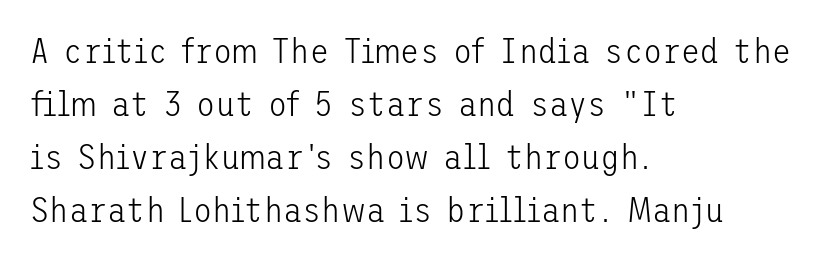
Q: Is the text bold? A: No.
Q: Is the text italic (slanted)? A: No, it is upright.
Q: Is the typeface a serif or a sans-serif typeface? A: Sans-serif.
Q: Is the text underlined? A: No.
Q: How is the paragraph aligned? A: Left-aligned.
Q: Is the spacing between letters normal or unusually wide? A: Normal.
Q: Is the spacing between lines tight, normal or loose? A: Normal.
Q: Width (condensed, normal, or wide)? A: Normal.
Q: Stroke contrast? A: Low.
Q: x-height? A: Medium.
